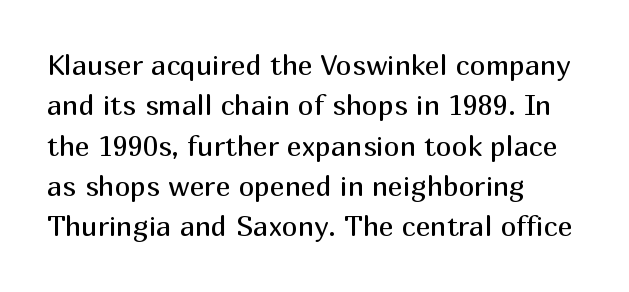
The image shows 28 px regular-weight sans-serif type, upright; set left-aligned, normal line spacing (1.44x), normal letter spacing, not underlined; medium stroke contrast and a medium x-height.
